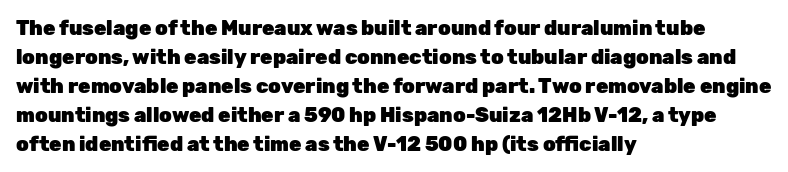
The image shows 20 px bold type, upright; set left-aligned, normal line spacing (1.45x), normal letter spacing, not underlined.
